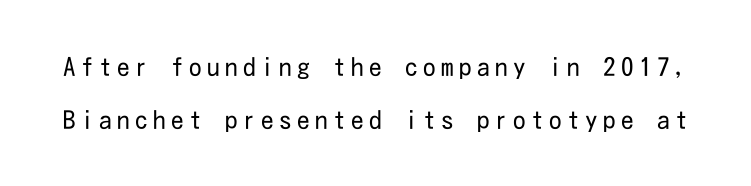
The image shows 25 px text type, upright; set loose line spacing (2.12x), unusually wide letter spacing (+0.22 em), not underlined.
